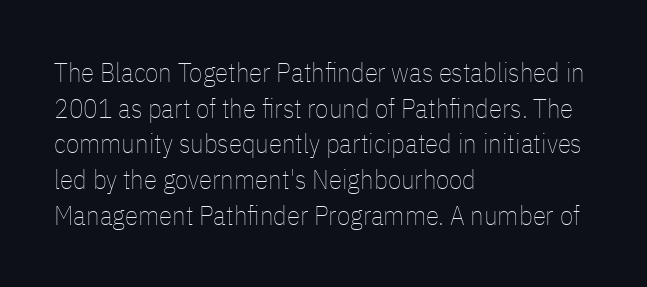
{"italic": "no", "bold": "no", "underline": "no", "align": "left", "line_spacing": "normal", "line_spacing_ratio": 1.32, "letter_spacing": "normal", "letter_spacing_em": 0.0, "glyph_px": 27}
